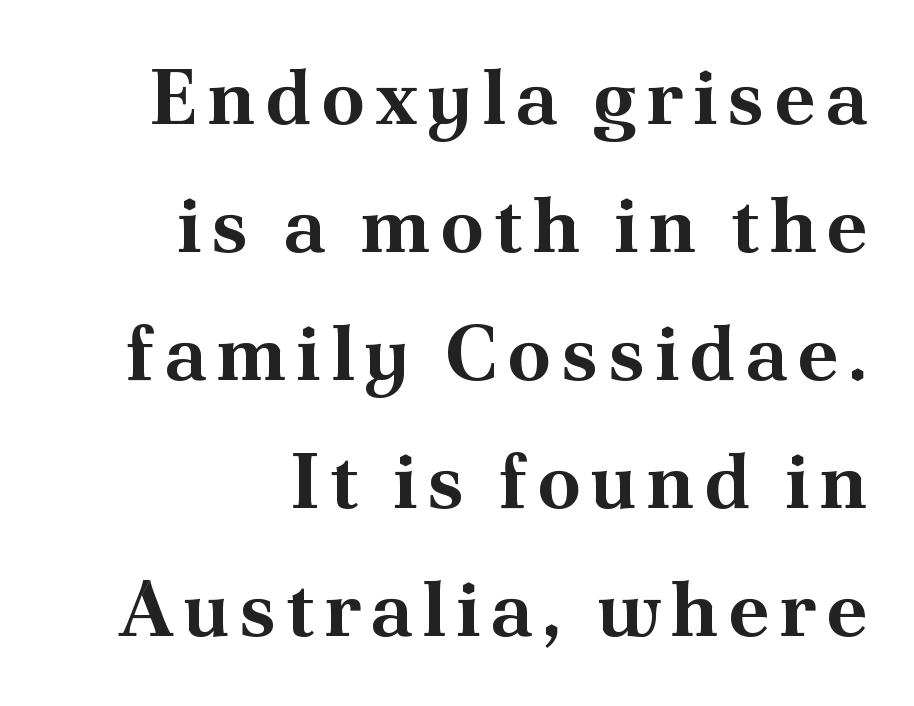
The image shows 78 px bold serif type, upright; set right-aligned, normal line spacing (1.64x), not underlined; medium stroke contrast and a small x-height.
